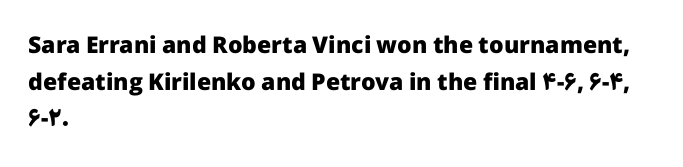
Q: Is the text bold? A: Yes.
Q: Is the text italic (slanted)? A: No, it is upright.
Q: Is the text underlined? A: No.
Q: How is the paragraph aligned? A: Left-aligned.
Q: Is the spacing between letters normal or unusually wide? A: Normal.
Q: Is the spacing between lines tight, normal or loose? A: Normal.
